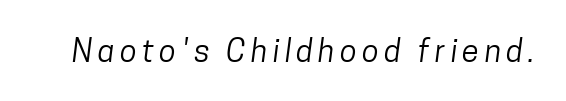
Q: Is the text bold? A: No.
Q: Is the typeface a serif or a sans-serif typeface? A: Sans-serif.
Q: Is the text underlined? A: No.
Q: Width (condensed, normal, or wide)? A: Condensed.
Q: Stroke contrast? A: Low.
Q: x-height? A: Medium.
Q: Monospaced? A: No.
